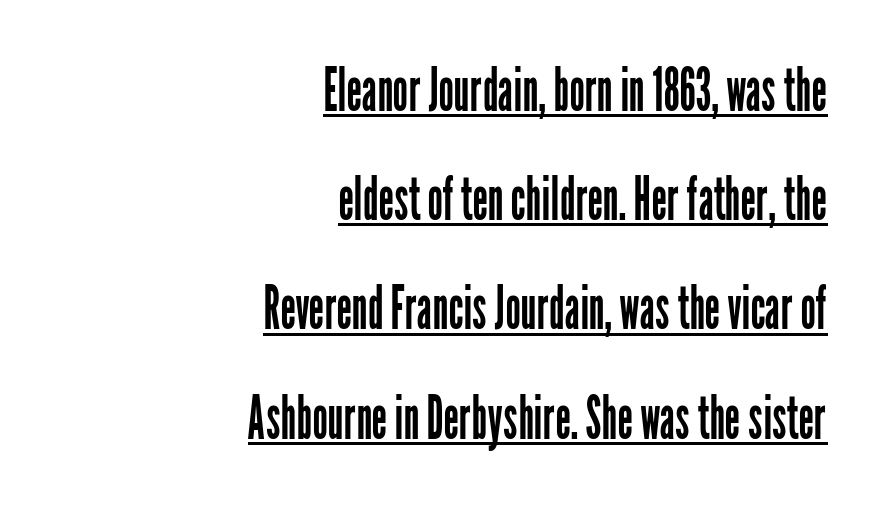
{"serif": "no", "italic": "no", "bold": "no", "weight": "regular", "width": "condensed", "stroke_contrast": "low", "x_height": "medium", "monospaced": "no", "underline": "yes", "align": "right", "line_spacing_ratio": 1.79, "letter_spacing": "normal", "letter_spacing_em": 0.0, "glyph_px": 61}
